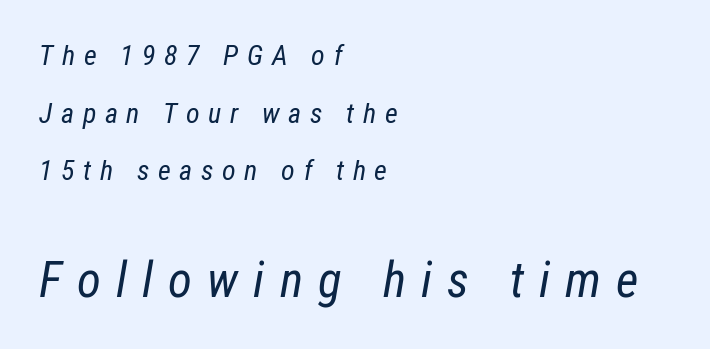
Q: Is the text bold? A: No.
Q: Is the text italic (slanted)? A: Yes, it leans right by about 12 degrees.
Q: Is the text underlined? A: No.
Q: How is the paragraph aligned? A: Left-aligned.
Q: Is the spacing between letters normal or unusually wide? A: Unusually wide.
Q: Is the spacing between lines tight, normal or loose? A: Loose.
Q: Which block of text is set in a larger size, the first (top) or the second (bottom)? A: The second (bottom) one.
Q: Width (condensed, normal, or wide)? A: Condensed.
Q: Stroke contrast? A: Low.
Q: x-height? A: Medium.
Q: Monospaced? A: No.
